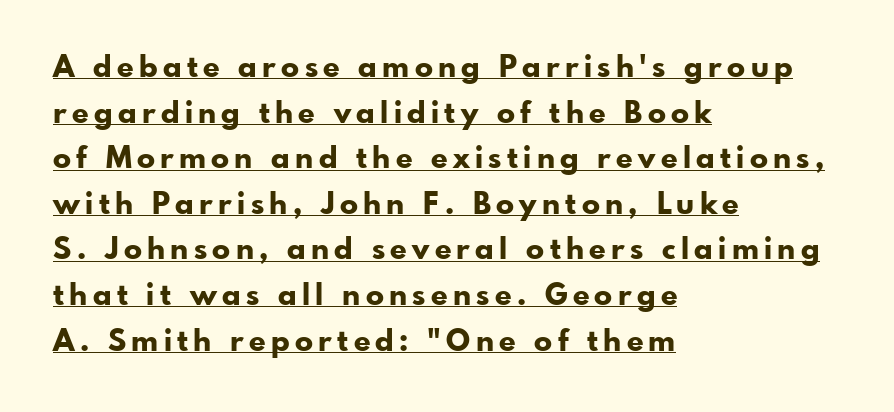
{"serif": "no", "italic": "no", "bold": "yes", "weight": "bold", "width": "normal", "stroke_contrast": "low", "x_height": "small", "monospaced": "no", "underline": "yes", "align": "left", "line_spacing": "normal", "line_spacing_ratio": 1.52, "glyph_px": 30}
